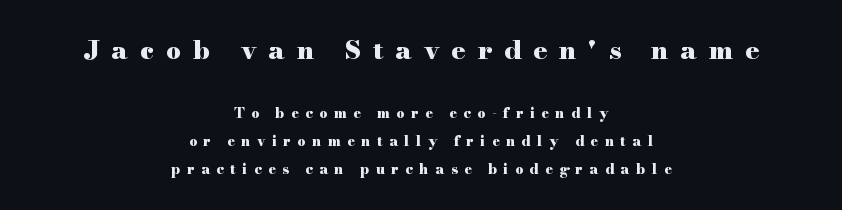
Q: Is the text bold? A: Yes.
Q: Is the text italic (slanted)? A: No, it is upright.
Q: Is the text underlined? A: No.
Q: How is the paragraph aligned? A: Centered.
Q: Is the spacing between letters normal or unusually wide? A: Unusually wide.
Q: Is the spacing between lines tight, normal or loose? A: Loose.
Q: Which block of text is set in a larger size, the first (top) or the second (bottom)? A: The first (top) one.
